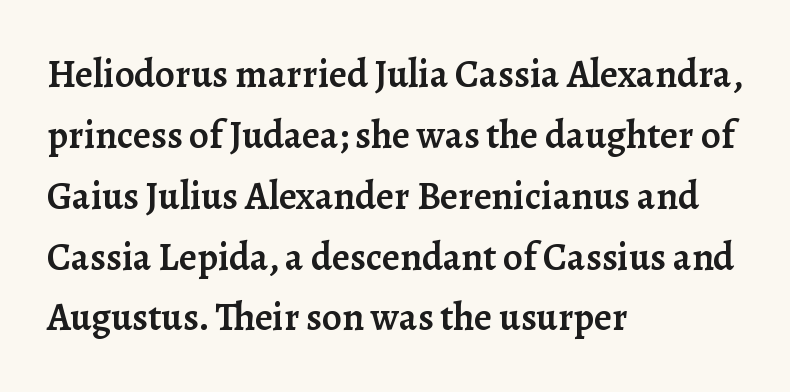
Q: Is the text bold? A: Semi-bold.
Q: Is the text italic (slanted)? A: No, it is upright.
Q: Is the typeface a serif or a sans-serif typeface? A: Serif.
Q: Is the text underlined? A: No.
Q: How is the paragraph aligned? A: Left-aligned.
Q: Is the spacing between letters normal or unusually wide? A: Normal.
Q: Is the spacing between lines tight, normal or loose? A: Normal.
Q: Width (condensed, normal, or wide)? A: Normal.
Q: Stroke contrast? A: Low.
Q: x-height? A: Medium.
Q: Monospaced? A: No.
